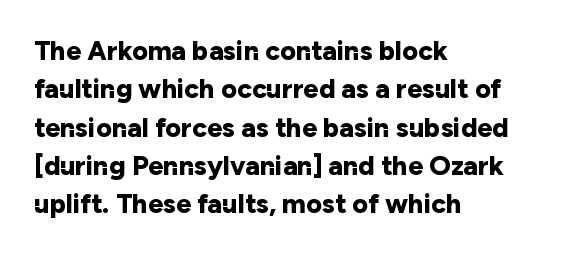
Q: Is the text bold? A: Yes.
Q: Is the text italic (slanted)? A: No, it is upright.
Q: Is the text underlined? A: No.
Q: How is the paragraph aligned? A: Left-aligned.
Q: Is the spacing between letters normal or unusually wide? A: Normal.
Q: Is the spacing between lines tight, normal or loose? A: Normal.
